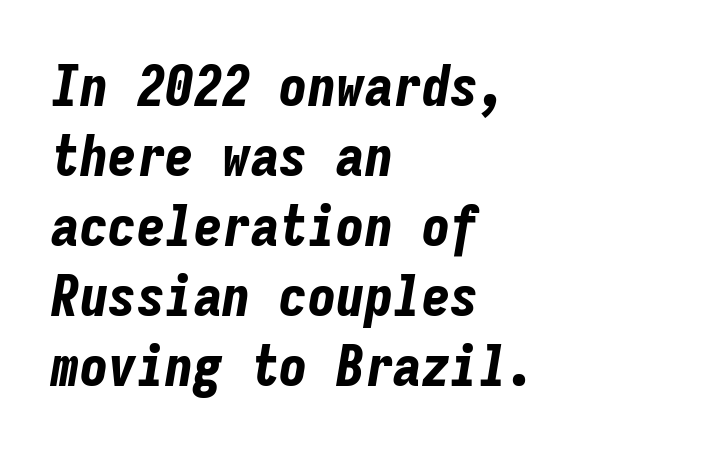
The face used here is monospaced, like something from a code editor. This rendering features lettering with no underline. Compared with a centered layout, this one pins lines to the left instead. Compared with ordinary roman type, these characters are visibly tilted.
